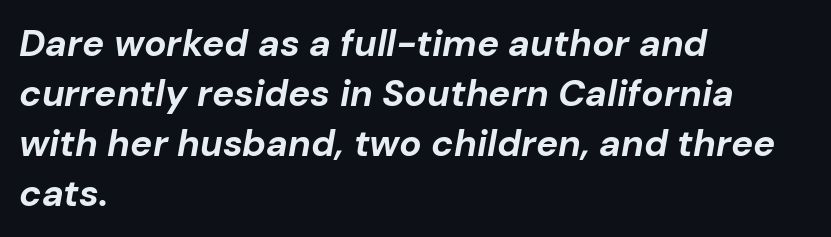
{"italic": "yes", "lean": "right", "slant_degrees": 10, "bold": "yes", "weight": "bold", "width": "normal", "stroke_contrast": "low", "x_height": "medium", "monospaced": "no", "underline": "no", "align": "left", "line_spacing": "normal", "line_spacing_ratio": 1.35, "letter_spacing": "normal", "letter_spacing_em": 0.0, "glyph_px": 37}
